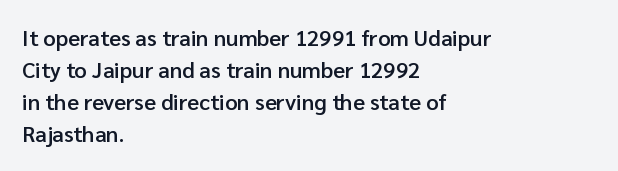
The image shows 22 px text type, upright; set left-aligned, normal line spacing (1.46x), normal letter spacing, not underlined.
